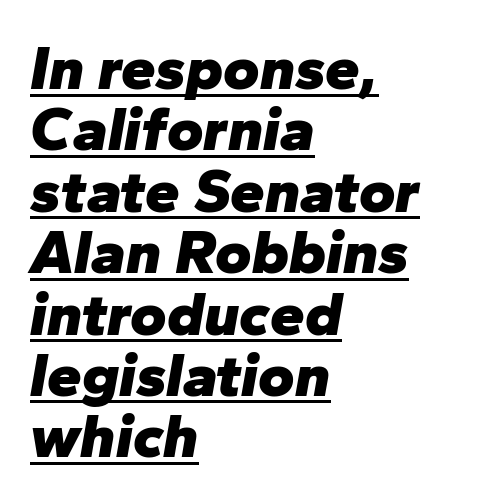
The image shows 62 px heavy type, italic (leaning right); set left-aligned, tight line spacing (0.99x), normal letter spacing, underlined; low stroke contrast and a medium x-height.
